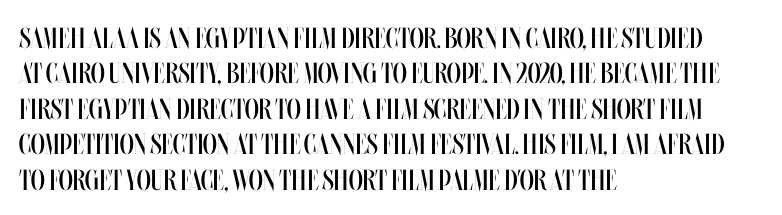
Compared with a typical body face, this is equally light or lighter still. Inter-character spacing is left at the font's built-in metrics. Do the characters align in a grid? No, the font is proportional. The space directly below the letters is spotless.
